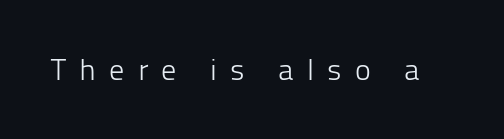
Q: Is the text bold? A: No.
Q: Is the text italic (slanted)? A: No, it is upright.
Q: Is the typeface a serif or a sans-serif typeface? A: Sans-serif.
Q: Is the text underlined? A: No.
Q: Is the spacing between letters normal or unusually wide? A: Unusually wide.
Q: Width (condensed, normal, or wide)? A: Normal.
Q: Stroke contrast? A: Low.
Q: x-height? A: Medium.
Q: Monospaced? A: No.
